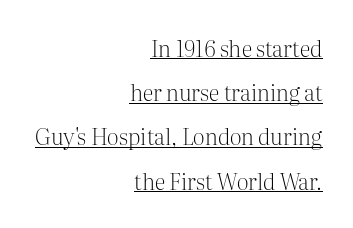
Casual observation: everything's shoved over to the right. One glance says open: line gaps are wider than usual. Vertical strokes here are truly vertical. The face used here is rendered with its standard letterfit. Heft: none added — not bold. The face used here appears with an underline applied.
